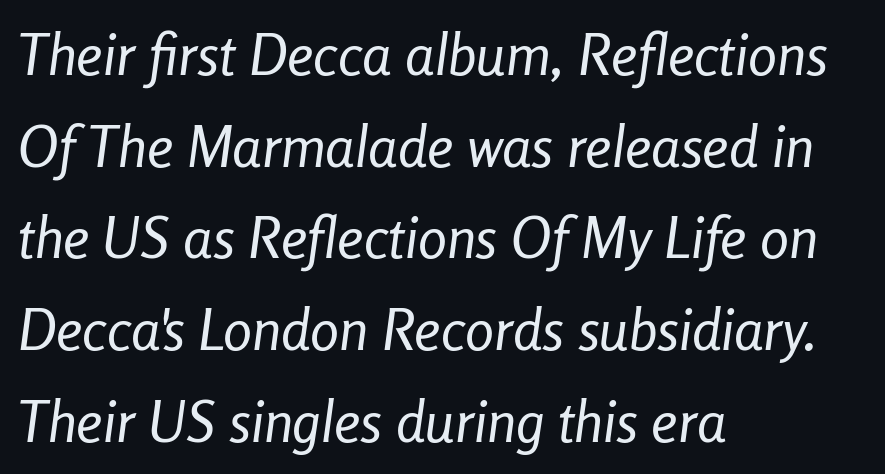
Q: Is the text bold? A: No.
Q: Is the text italic (slanted)? A: Yes, it leans right by about 8 degrees.
Q: Is the text underlined? A: No.
Q: How is the paragraph aligned? A: Left-aligned.
Q: Is the spacing between letters normal or unusually wide? A: Normal.
Q: Is the spacing between lines tight, normal or loose? A: Normal.
Q: Width (condensed, normal, or wide)? A: Condensed.
Q: Stroke contrast? A: Low.
Q: x-height? A: Medium.
Q: Monospaced? A: No.
